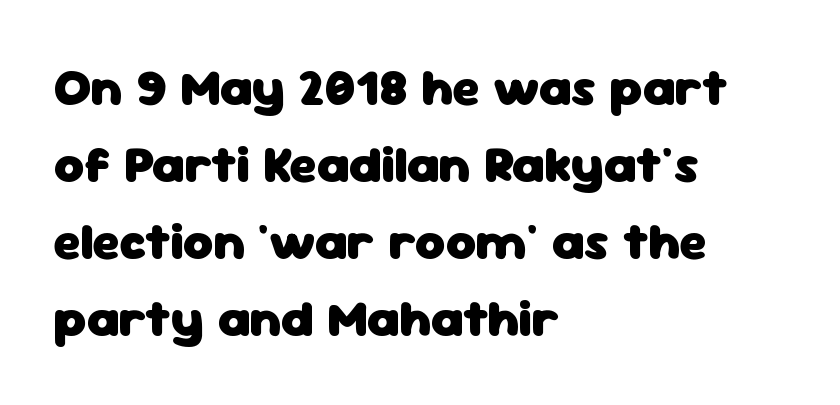
Every row of glyphs begins at an identical x-position on the left. Looks like regular typesetting: each glyph gets only the width it needs. Students, this is bold: see how much ink each stroke carries. Descender tails drop into unmarked territory.
